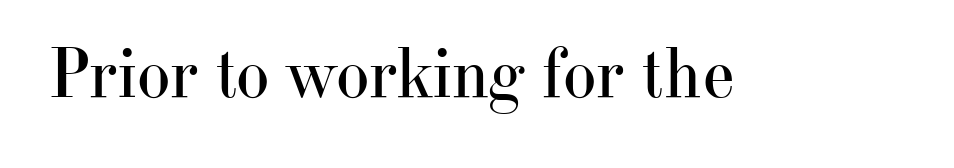
The image shows 71 px regular-weight serif type, upright; set normal letter spacing, not underlined; high stroke contrast and a small x-height.
